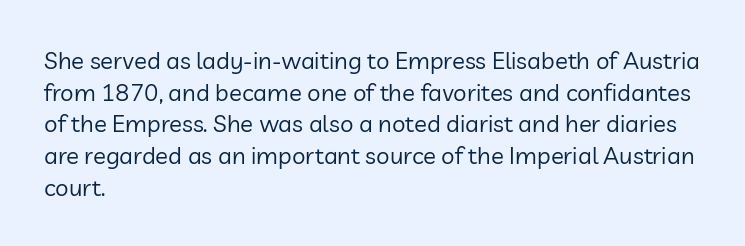
Q: Is the text bold? A: No.
Q: Is the text italic (slanted)? A: No, it is upright.
Q: Is the text underlined? A: No.
Q: How is the paragraph aligned? A: Left-aligned.
Q: Is the spacing between letters normal or unusually wide? A: Normal.
Q: Is the spacing between lines tight, normal or loose? A: Normal.
